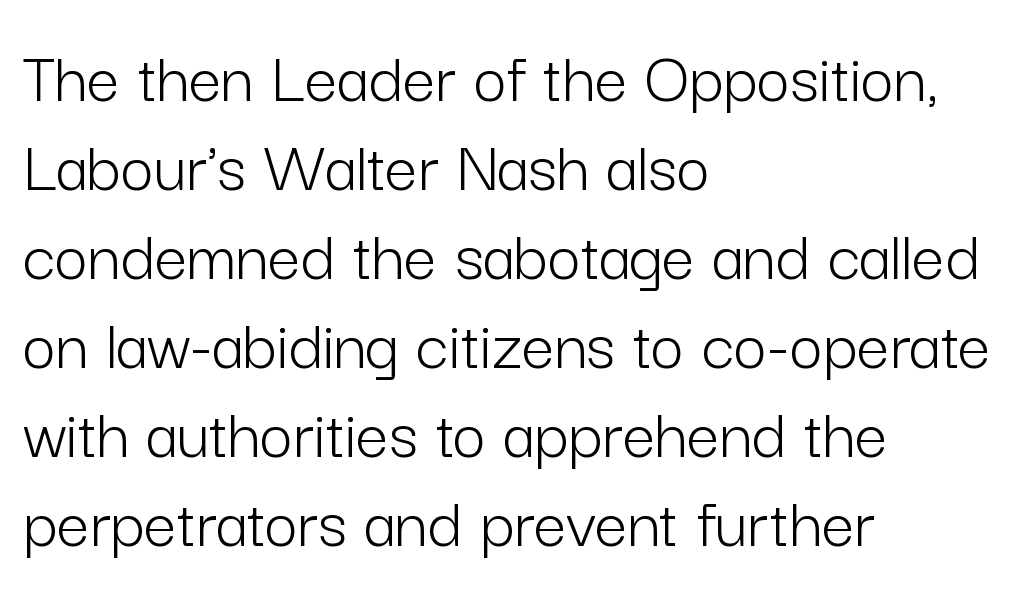
Caption: multi-line text, flush left, ragged right. Letters rest on an invisible, unmarked baseline. Spacing between characters is what you'd get straight out of the box. Weight class: somewhere from thin through regular.
